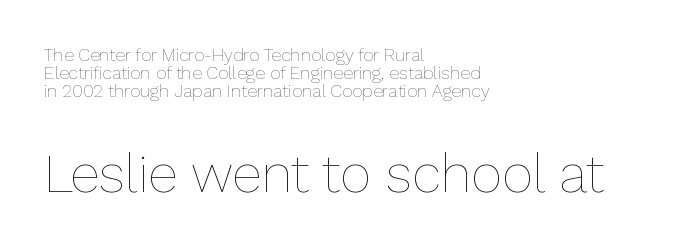
On a weight scale, this lands at 450 or below. The letters stand straight up with perfectly vertical stems. The rendering anchors every line to the left-hand side. Here the designer chose a conventional face with non-uniform glyph widths.
